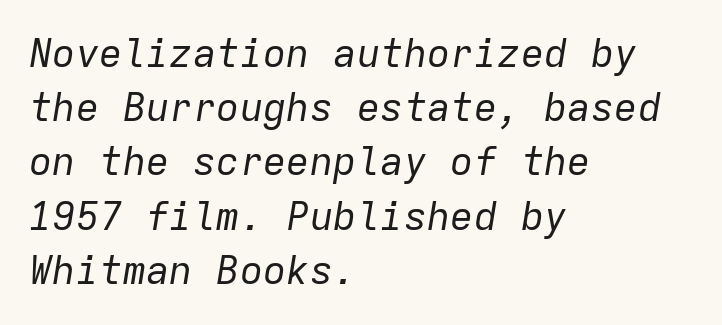
{"italic": "yes", "lean": "right", "slant_degrees": 9, "bold": "no", "weight": "regular", "width": "normal", "stroke_contrast": "low", "x_height": "medium", "monospaced": "yes", "underline": "no", "align": "left", "line_spacing": "normal", "line_spacing_ratio": 1.39, "letter_spacing": "normal", "letter_spacing_em": 0.0, "glyph_px": 39}
